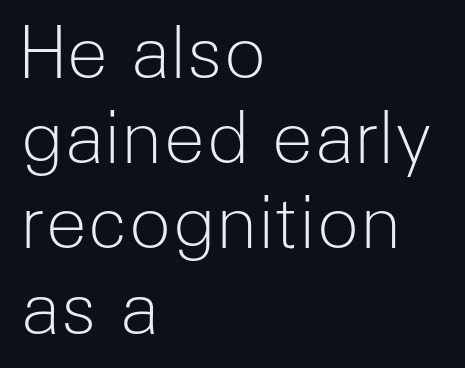
The lettering holds an erect, upright posture throughout. Lines of text with bare space underneath. The font family rendered here belongs to the sans-serif group. This sample is left-justified, so line endings fall wherever the words run out. The passage shown is typed in a proportional face where columns would drift.
